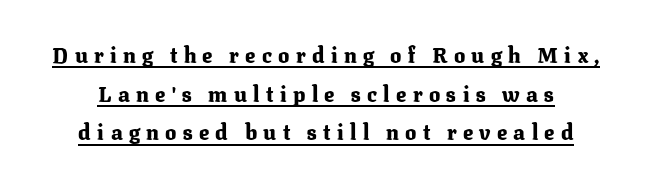
The image shows 21 px bold type, upright; set line spacing 1.84x, unusually wide letter spacing (+0.3 em), underlined.
